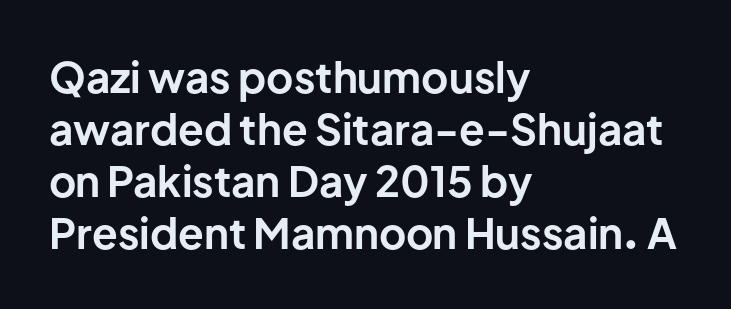
The image shows 42 px bold sans-serif type, upright; set left-aligned, line spacing 1.24x, normal letter spacing, not underlined; low stroke contrast and a medium x-height.
